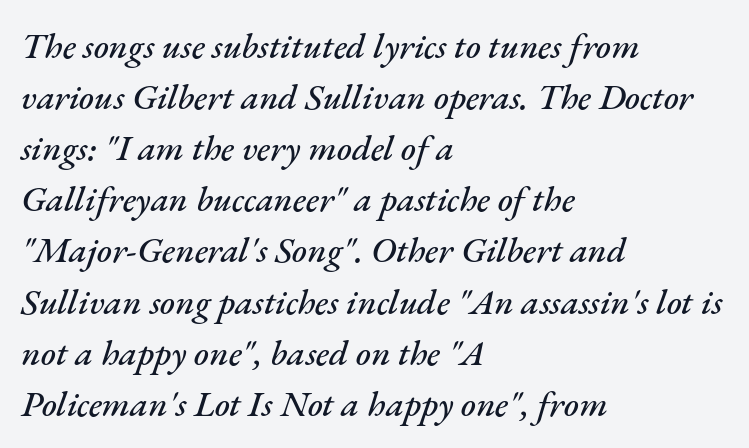
The image shows 36 px text type, italic (leaning right); set left-aligned, normal line spacing (1.42x), normal letter spacing, not underlined; medium stroke contrast and a small x-height.
